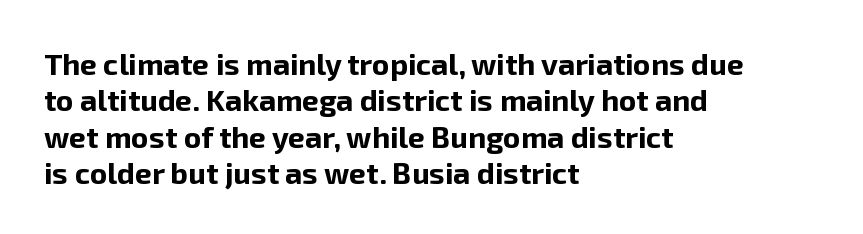
The image shows 30 px bold sans-serif type, upright; set left-aligned, line spacing 1.21x, normal letter spacing, not underlined; low stroke contrast and a medium x-height.
